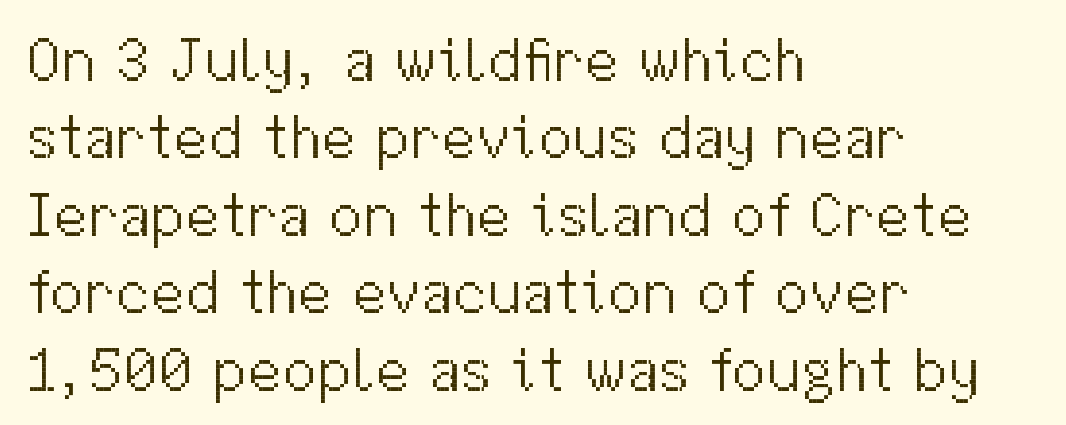
Q: Is the text bold? A: No.
Q: Is the text italic (slanted)? A: No, it is upright.
Q: Is the typeface a serif or a sans-serif typeface? A: Sans-serif.
Q: Is the text underlined? A: No.
Q: How is the paragraph aligned? A: Left-aligned.
Q: Is the spacing between letters normal or unusually wide? A: Normal.
Q: Is the spacing between lines tight, normal or loose? A: Normal.
Q: Width (condensed, normal, or wide)? A: Normal.
Q: Stroke contrast? A: Medium.
Q: x-height? A: Medium.
Q: Monospaced? A: No.
